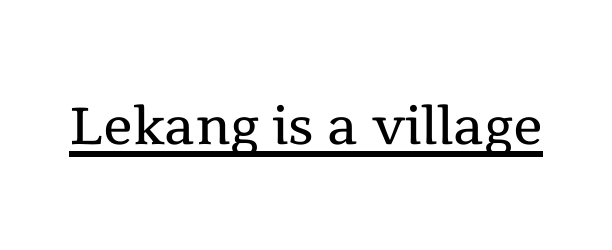
The typeface has the unassuming heft of standard copy or less. What decoration does the sample have? An underline. Upright lettering throughout. Are there feet on the stems? There are — it's a serif. Varying glyph widths throughout — classic text-font behaviour.
